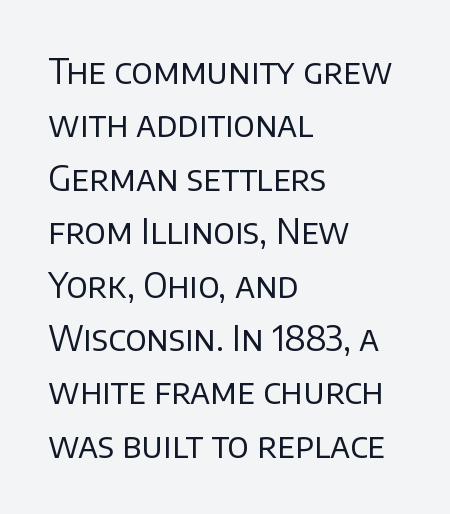
{"serif": "no", "italic": "no", "bold": "no", "weight": "regular", "width": "normal", "stroke_contrast": "low", "x_height": "large", "monospaced": "no", "underline": "no", "align": "left", "line_spacing": "normal", "line_spacing_ratio": 1.57, "letter_spacing": "normal", "letter_spacing_em": 0.0, "glyph_px": 34}
